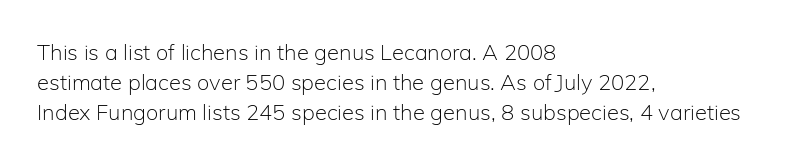
{"italic": "no", "bold": "no", "underline": "no", "align": "left", "line_spacing": "normal", "line_spacing_ratio": 1.37, "letter_spacing": "normal", "letter_spacing_em": 0.0, "glyph_px": 22}
